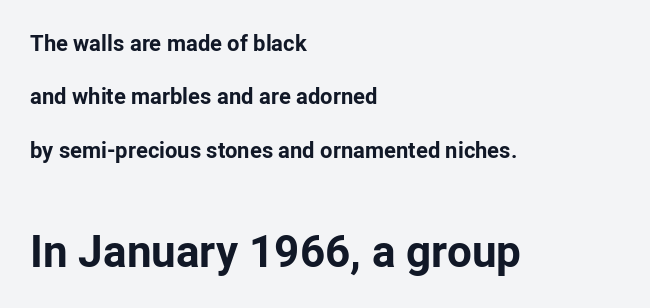
The block of text is sparse from top to bottom, with ample space between rows. Character widths vary here, with narrow letters taking less room than wide ones. Just letters on the line, the space beneath them empty. Nothing unusual about the tracking: characters are spaced as the font intends. The characters look thick and weighty, a clear bold.
